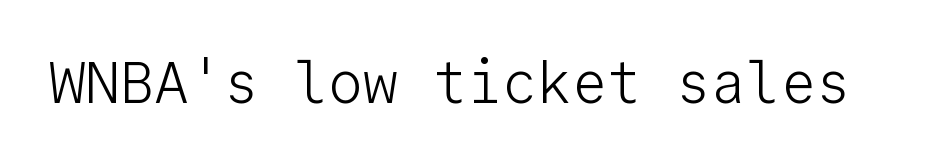
The image shows 58 px light sans-serif type, upright, monospaced; set normal letter spacing, not underlined; low stroke contrast and a medium x-height.
